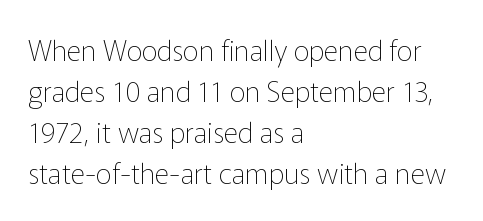
Q: Is the text bold? A: No.
Q: Is the text italic (slanted)? A: No, it is upright.
Q: Is the typeface a serif or a sans-serif typeface? A: Sans-serif.
Q: Is the text underlined? A: No.
Q: How is the paragraph aligned? A: Left-aligned.
Q: Is the spacing between letters normal or unusually wide? A: Normal.
Q: Is the spacing between lines tight, normal or loose? A: Normal.
Q: Width (condensed, normal, or wide)? A: Normal.
Q: Stroke contrast? A: Low.
Q: x-height? A: Medium.
Q: Monospaced? A: No.
